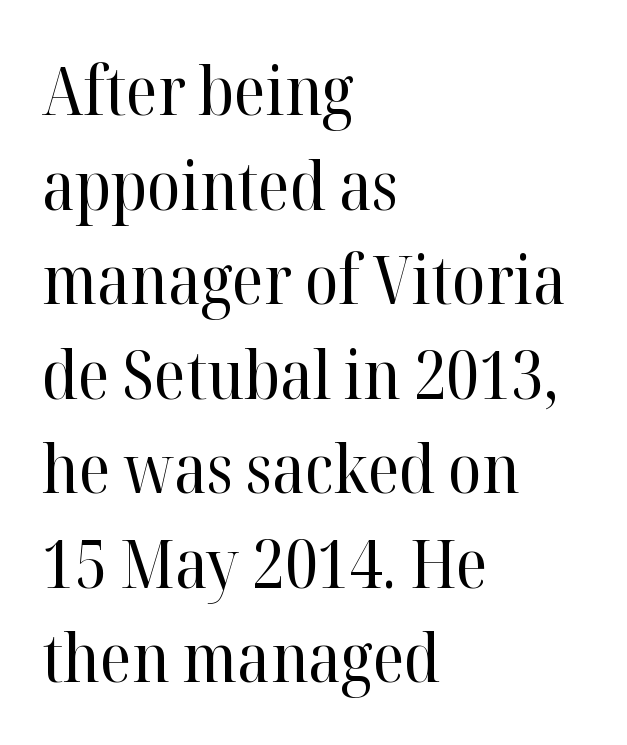
The image shows 68 px regular-weight serif type, upright; set left-aligned, normal line spacing (1.39x), normal letter spacing, not underlined; high stroke contrast and a medium x-height.
